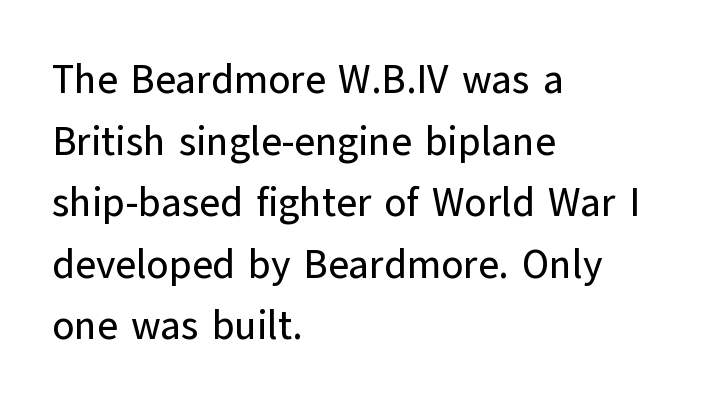
Visually the block forms a straight wall on the left and a jagged coastline on the right. Examine the stroke ends and you'll find no serifs. Underlining? Definitely not there. The face used here is rendered with its standard letterfit. Think of a printed novel: that variable character pitch is what you see here.
